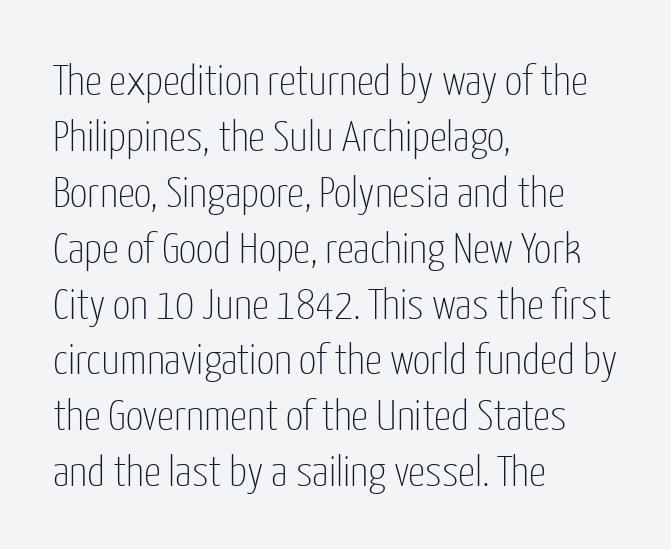
The image shows 43 px thin, condensed sans-serif type, upright; set left-aligned, normal line spacing (1.3x), normal letter spacing, not underlined; low stroke contrast and a medium x-height.
